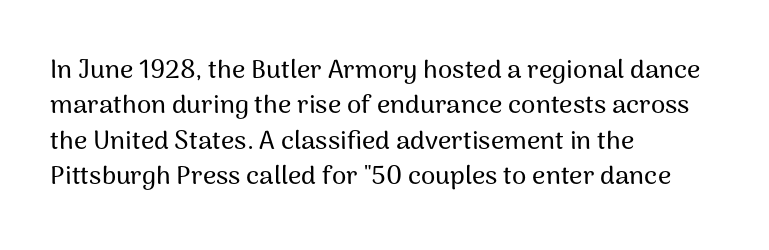
Q: Is the text italic (slanted)? A: No, it is upright.
Q: Is the text underlined? A: No.
Q: How is the paragraph aligned? A: Left-aligned.
Q: Is the spacing between letters normal or unusually wide? A: Normal.
Q: Is the spacing between lines tight, normal or loose? A: Normal.
